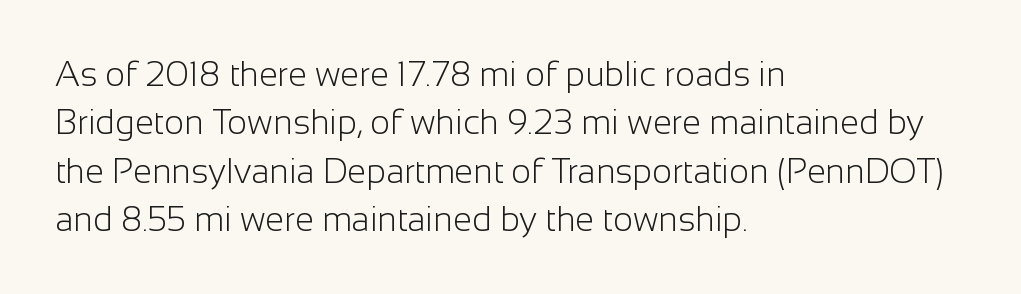
The image shows 34 px light sans-serif type, upright; set left-aligned, normal line spacing (1.42x), normal letter spacing, not underlined; low stroke contrast and a medium x-height.
